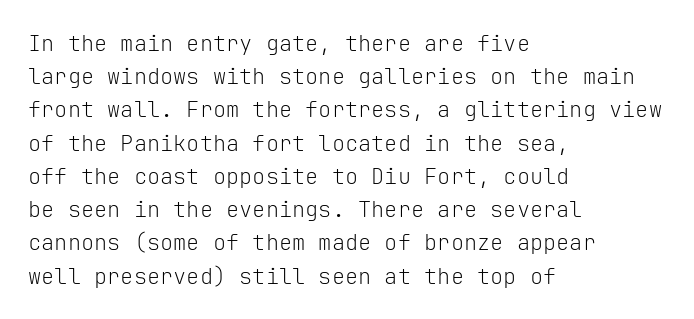
Tall strokes in this sample are plumb rather than angled. Weight: regular or lighter. Tracking value appears to be zero — textbook default spacing. The passage shown stacks its lines at a standard gap. The lines in this sample share a left origin and differ only in where they stop. Anything drawn beneath the words? Only blank space.
